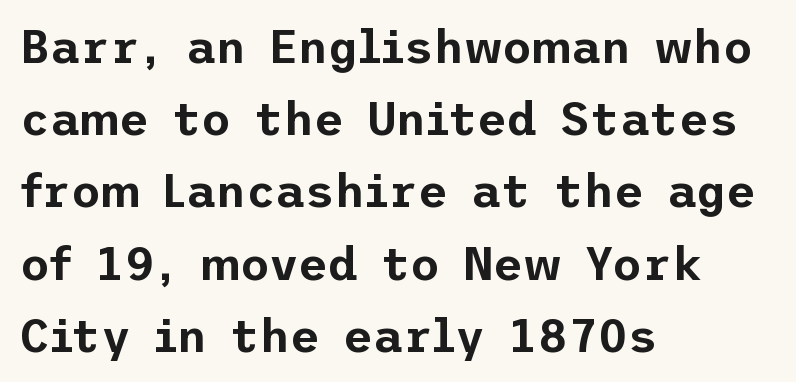
These lines keep a tight, regular rhythm from letter to letter. Posture: straight, roman, zero tilt. The zone under the glyphs is completely vacant. This sample uses a sans-serif face. The rows are spaced the way most documents space them. The passage is arranged the way most books set body copy — flush left.
